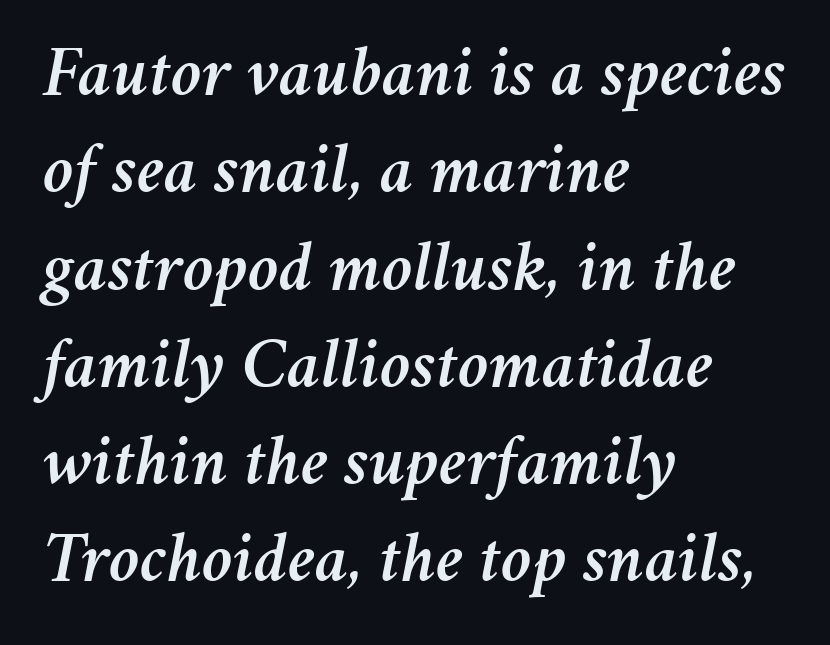
These lines keep a tight, regular rhythm from letter to letter. Rows of type keep a routine distance in the vertical direction. If you drew a line through each stem, it would be angled. Left-aligned paragraph, ragged on the right. A bare baseline throughout the passage.
